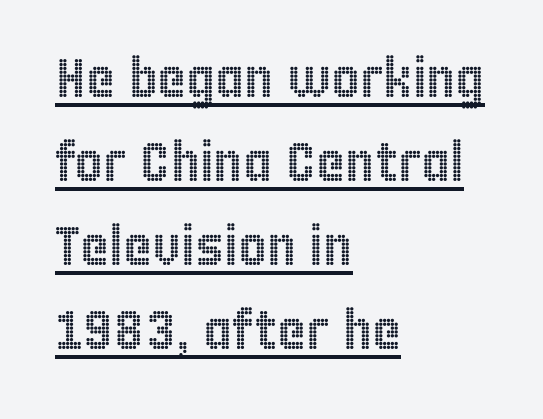
{"italic": "no", "width": "condensed", "x_height": "large", "monospaced": "no", "underline": "yes", "align": "left", "line_spacing": "normal", "line_spacing_ratio": 1.53, "letter_spacing": "normal", "letter_spacing_em": 0.0, "glyph_px": 55}
